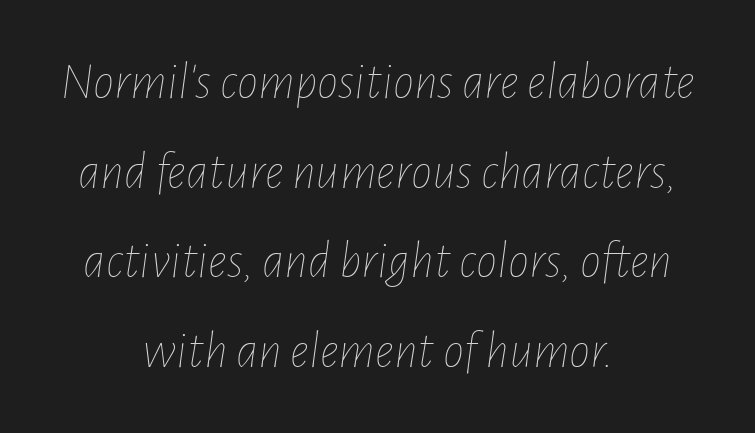
Q: Is the text bold? A: No.
Q: Is the text italic (slanted)? A: Yes, it leans right by about 7 degrees.
Q: Is the text underlined? A: No.
Q: How is the paragraph aligned? A: Centered.
Q: Is the spacing between letters normal or unusually wide? A: Normal.
Q: Is the spacing between lines tight, normal or loose? A: Normal.
Q: Width (condensed, normal, or wide)? A: Condensed.
Q: Stroke contrast? A: Low.
Q: x-height? A: Medium.
Q: Monospaced? A: No.
